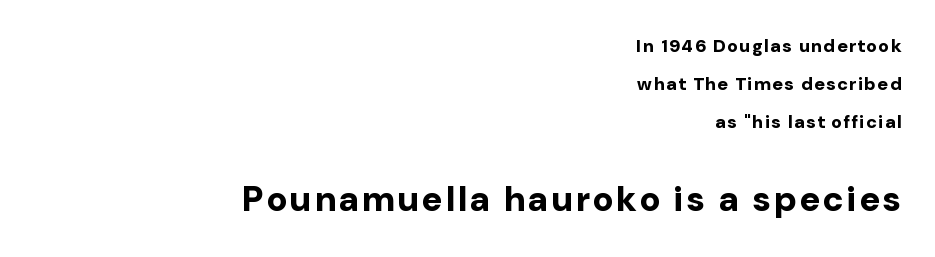
{"serif": "no", "italic": "no", "bold": "yes", "weight": "bold", "width": "normal", "stroke_contrast": "low", "x_height": "medium", "monospaced": "no", "underline": "no", "align": "right", "line_spacing": "loose", "line_spacing_ratio": 2.12, "larger_block": "second", "size_ratio": 1.94, "glyph_px": 35}
